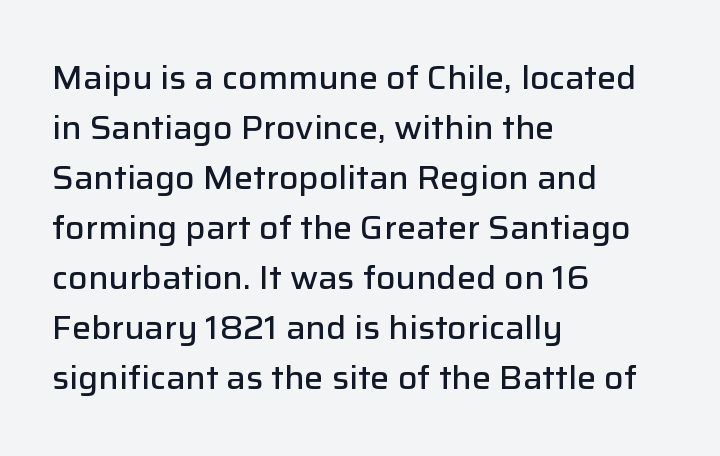
The image shows 32 px semibold sans-serif type, upright; set left-aligned, normal line spacing (1.56x), normal letter spacing, not underlined; low stroke contrast and a medium x-height.
